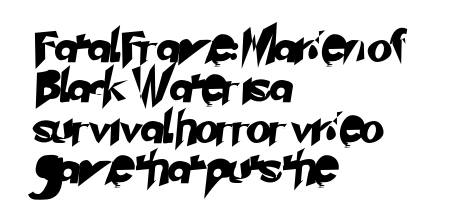
The image shows 32 px sans-serif type; set left-aligned, normal line spacing (1.26x), normal letter spacing, not underlined; low stroke contrast and a small x-height.
